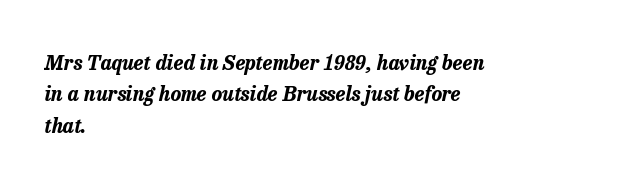
{"italic": "yes", "lean": "right", "slant_degrees": 13, "bold": "yes", "underline": "no", "align": "left", "line_spacing": "normal", "line_spacing_ratio": 1.57, "letter_spacing": "normal", "letter_spacing_em": 0.0, "glyph_px": 20}
